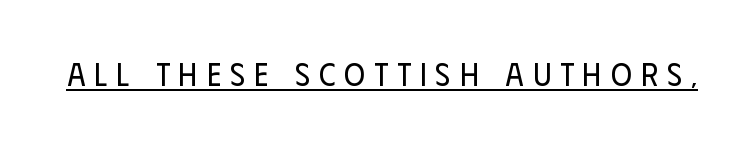
{"serif": "no", "italic": "no", "bold": "no", "weight": "regular", "width": "condensed", "stroke_contrast": "low", "x_height": "large", "monospaced": "no", "underline": "yes", "letter_spacing": "wide", "letter_spacing_em": 0.28, "glyph_px": 32}
